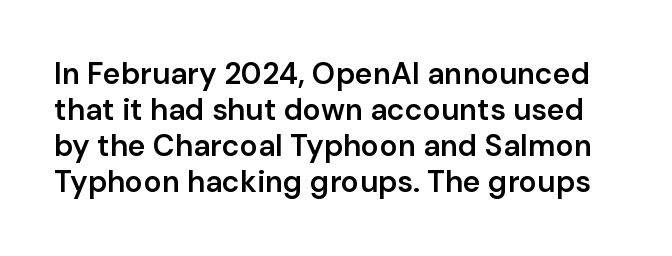
The image shows 30 px semibold sans-serif type, upright; set line spacing 1.2x, normal letter spacing, not underlined; low stroke contrast and a medium x-height.
